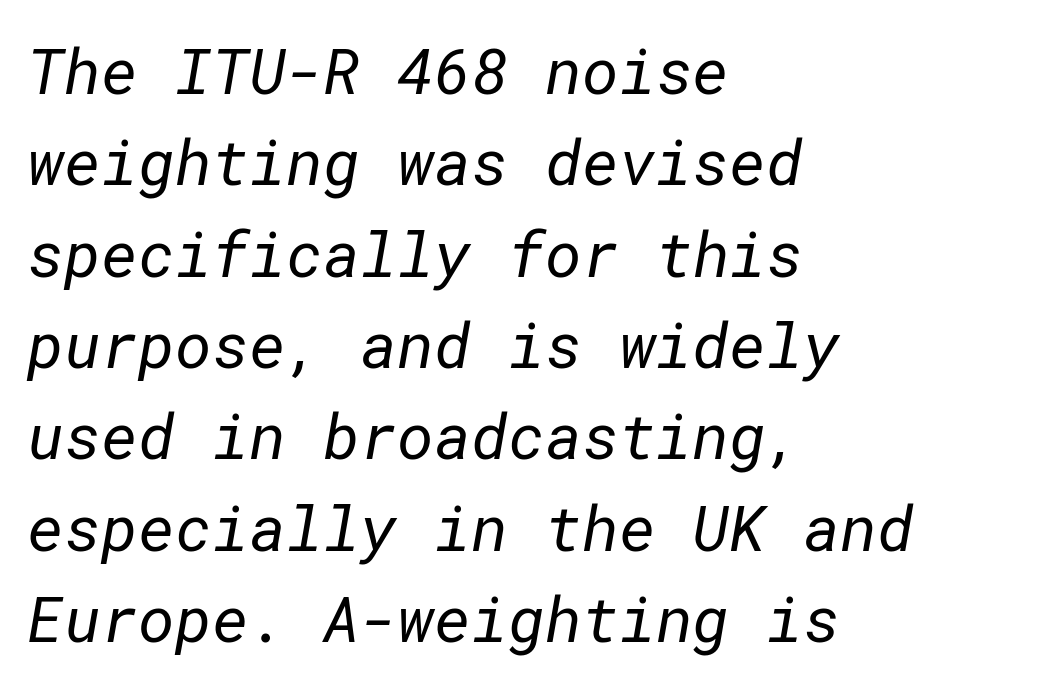
Q: Is the text bold? A: No.
Q: Is the typeface a serif or a sans-serif typeface? A: Sans-serif.
Q: Is the text underlined? A: No.
Q: How is the paragraph aligned? A: Left-aligned.
Q: Is the spacing between letters normal or unusually wide? A: Normal.
Q: Is the spacing between lines tight, normal or loose? A: Normal.
Q: Width (condensed, normal, or wide)? A: Normal.
Q: Stroke contrast? A: Low.
Q: x-height? A: Medium.
